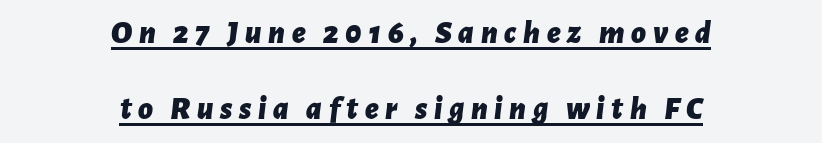
Quick note: underline on. Each new line begins a long way beneath the previous one. This sample uses expanded letter spacing, leaving extra air between glyphs. A student would call this center alignment; a typographer would say set centered. Heavy-handed strokes throughout: this text is bold. Think of a printed novel: that variable character pitch is what you see here.
